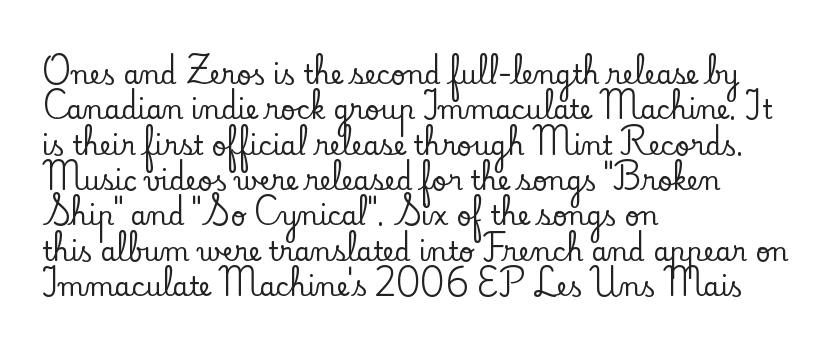
The passage shown stacks its lines at a standard gap. These lines stack with their left ends in a neat column. A roman cut, with each character standing at attention. Caption: standard tracking, unaltered. Words float on clear page, feet unadorned.
